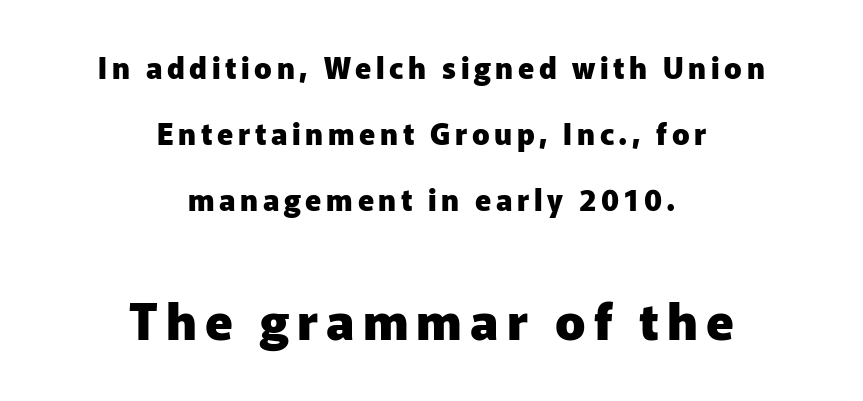
The image shows 50 px heavy sans-serif type, upright; set centered, loose line spacing (2.27x), not underlined; the second (bottom) block is 1.72x larger; low stroke contrast and a medium x-height.
